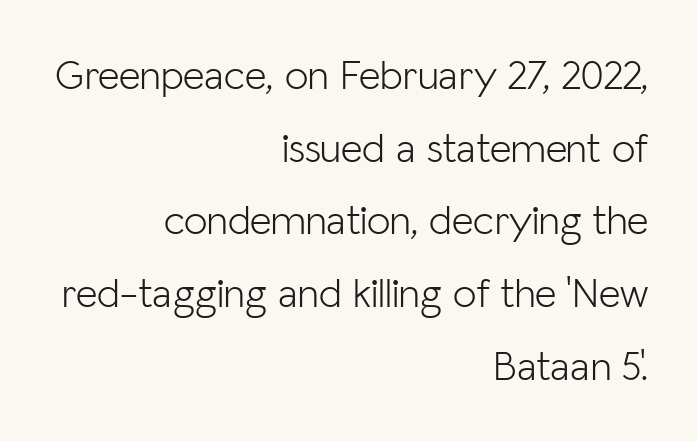
Q: Is the text bold? A: No.
Q: Is the text italic (slanted)? A: No, it is upright.
Q: Is the typeface a serif or a sans-serif typeface? A: Sans-serif.
Q: Is the text underlined? A: No.
Q: How is the paragraph aligned? A: Right-aligned.
Q: Is the spacing between letters normal or unusually wide? A: Normal.
Q: Width (condensed, normal, or wide)? A: Normal.
Q: Stroke contrast? A: Low.
Q: x-height? A: Medium.
Q: Monospaced? A: No.
